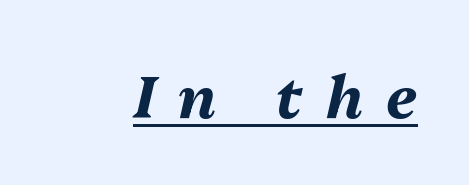
{"italic": "yes", "lean": "right", "slant_degrees": 13, "bold": "yes", "weight": "bold", "width": "normal", "stroke_contrast": "medium", "x_height": "medium", "monospaced": "no", "underline": "yes", "letter_spacing": "wide", "letter_spacing_em": 0.4, "glyph_px": 58}
